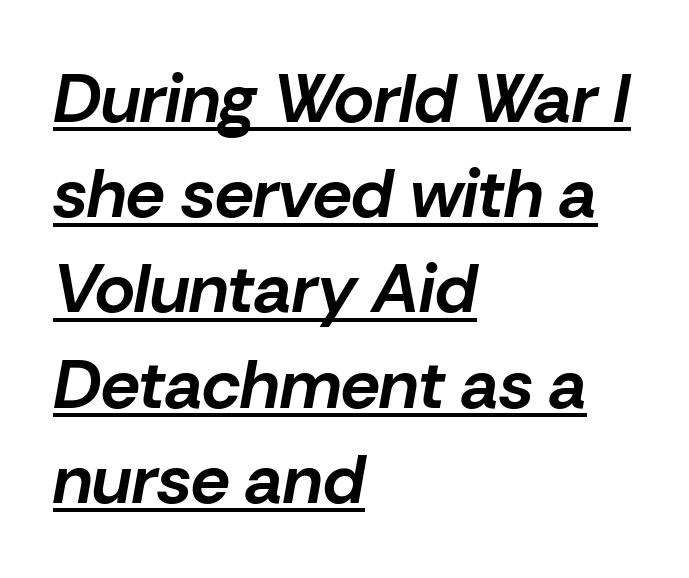
Q: Is the text bold? A: Yes.
Q: Is the text italic (slanted)? A: Yes, it leans right by about 10 degrees.
Q: Is the text underlined? A: Yes.
Q: How is the paragraph aligned? A: Left-aligned.
Q: Is the spacing between letters normal or unusually wide? A: Normal.
Q: Is the spacing between lines tight, normal or loose? A: Normal.
Q: Width (condensed, normal, or wide)? A: Normal.
Q: Stroke contrast? A: Low.
Q: x-height? A: Medium.
Q: Monospaced? A: No.
